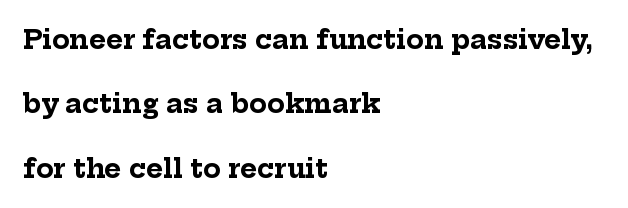
{"italic": "no", "bold": "yes", "underline": "no", "align": "left", "line_spacing": "loose", "line_spacing_ratio": 2.48, "letter_spacing": "normal", "letter_spacing_em": 0.0, "glyph_px": 26}
